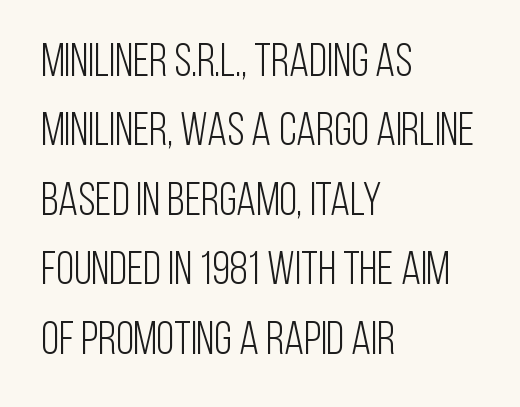
Q: Is the text bold? A: No.
Q: Is the text italic (slanted)? A: No, it is upright.
Q: Is the typeface a serif or a sans-serif typeface? A: Sans-serif.
Q: Is the text underlined? A: No.
Q: How is the paragraph aligned? A: Left-aligned.
Q: Is the spacing between letters normal or unusually wide? A: Normal.
Q: Is the spacing between lines tight, normal or loose? A: Normal.
Q: Width (condensed, normal, or wide)? A: Condensed.
Q: Stroke contrast? A: Low.
Q: x-height? A: Large.
Q: Monospaced? A: No.
